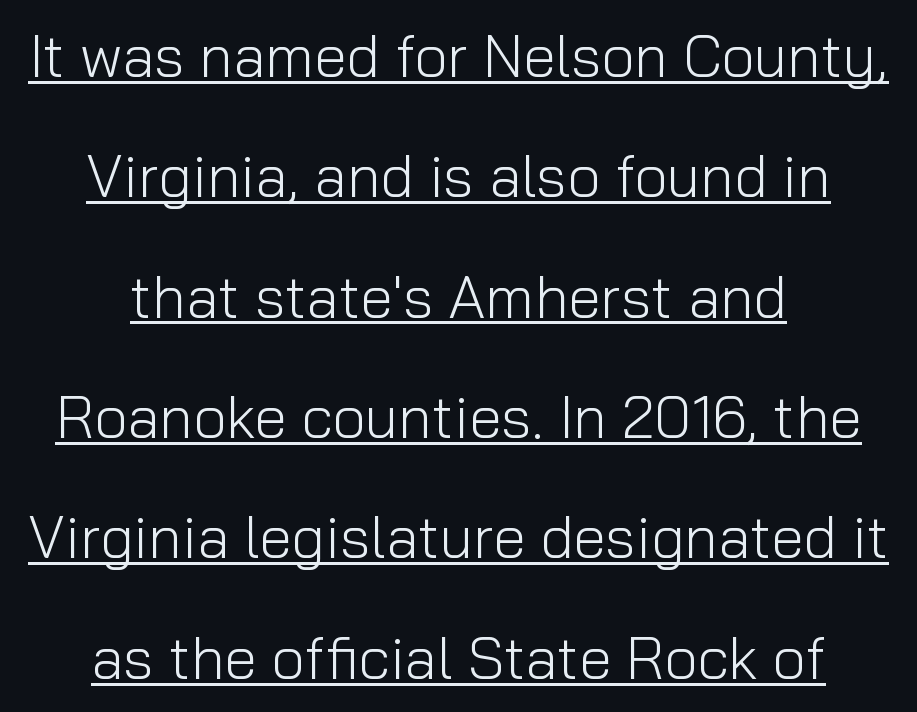
The lettering holds an erect, upright posture throughout. Somebody hit Ctrl+U on this one — the words are underlined. The leading is generous, giving the passage an open texture. These lines are centered, leaving both edges ragged. A light-to-regular cut is what we see here. Here the designer chose a conventional face with non-uniform glyph widths.
